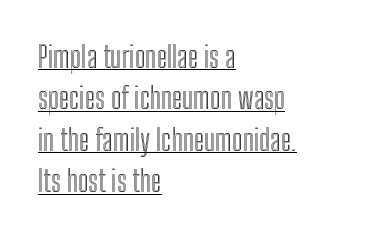
The image shows 30 px condensed type, upright; set left-aligned, normal line spacing (1.38x), normal letter spacing, underlined; a medium x-height.
